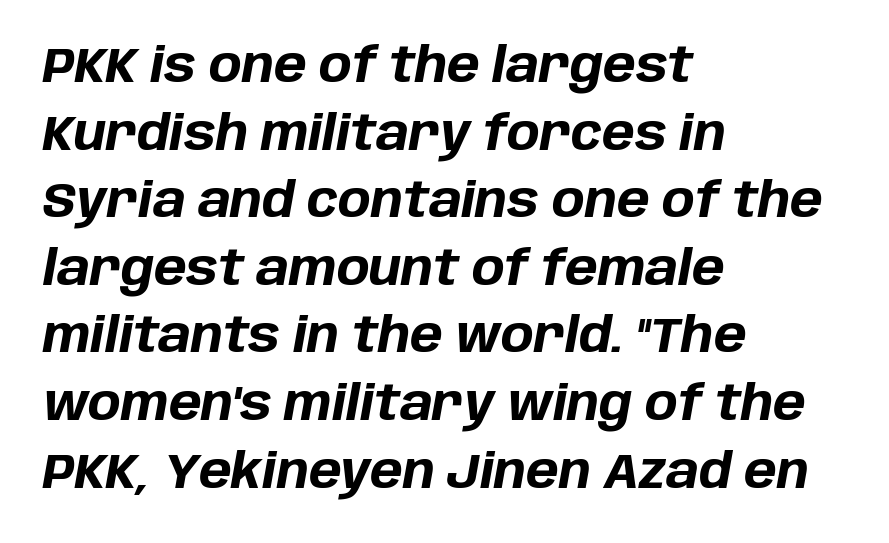
The image shows 49 px bold type, italic (leaning right); set left-aligned, normal line spacing (1.38x), normal letter spacing, not underlined; low stroke contrast and a large x-height.
